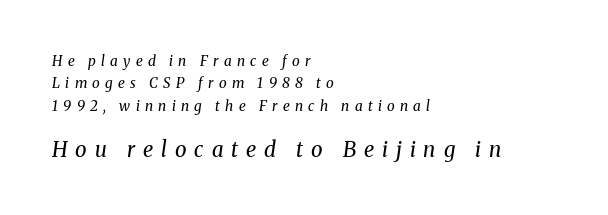
The image shows 21 px text type, italic (leaning right); set left-aligned, normal line spacing (1.59x), unusually wide letter spacing (+0.38 em), not underlined; the second (bottom) block is 1.5x larger.
